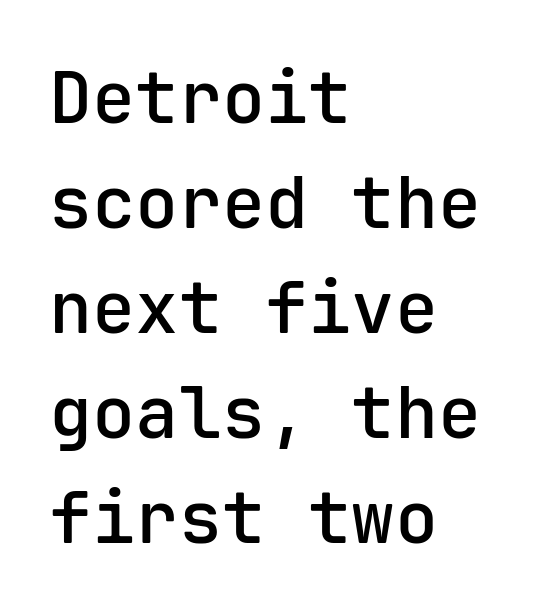
In CSS terms this would be text-align: left. If you drew a line through each stem, it would be perfectly vertical. Think of a typewriter: that constant character pitch is what you see here. The rendering keeps characters at their native spacing. Is there much room between lines? A standard amount, neither cramped nor airy.
